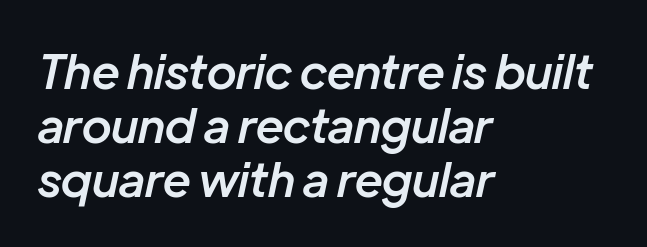
The image shows 47 px semibold type, italic (leaning right); set left-aligned, tight line spacing (1.15x), normal letter spacing, not underlined; low stroke contrast and a medium x-height.
